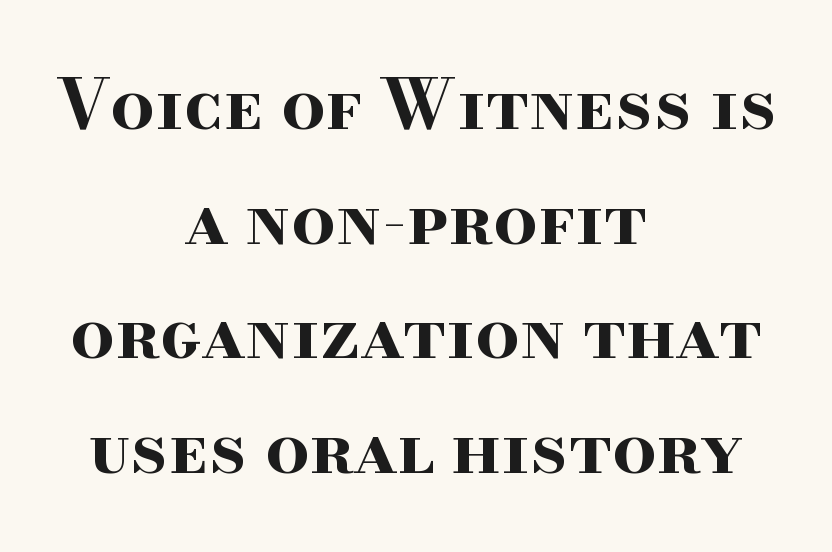
The image shows 69 px bold, wide serif type, upright; set centered, normal line spacing (1.66x), normal letter spacing, not underlined; high stroke contrast and a small x-height.
